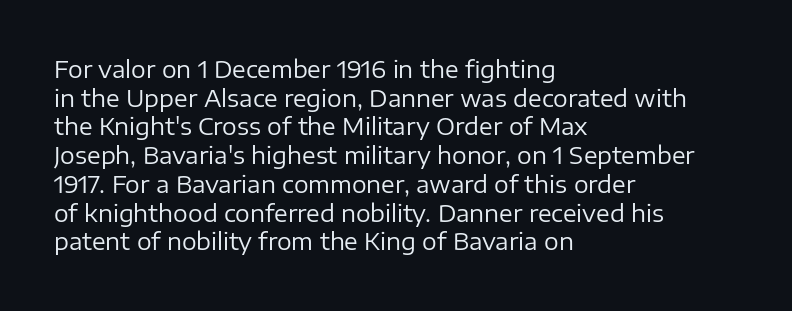
Q: Is the text bold? A: No.
Q: Is the text italic (slanted)? A: No, it is upright.
Q: Is the text underlined? A: No.
Q: How is the paragraph aligned? A: Left-aligned.
Q: Is the spacing between letters normal or unusually wide? A: Normal.
Q: Is the spacing between lines tight, normal or loose? A: Normal.
